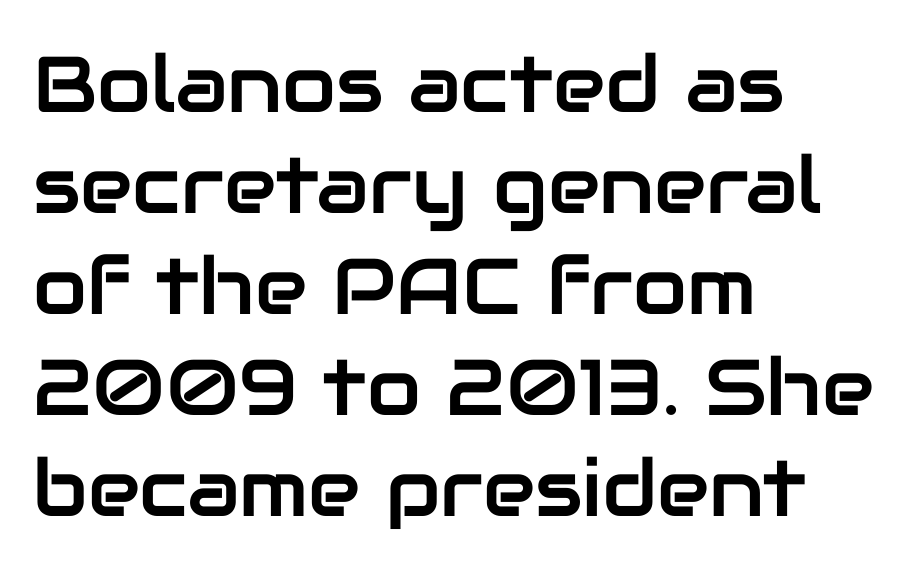
Q: Is the text italic (slanted)? A: No, it is upright.
Q: Is the typeface a serif or a sans-serif typeface? A: Sans-serif.
Q: Is the text underlined? A: No.
Q: How is the paragraph aligned? A: Left-aligned.
Q: Is the spacing between letters normal or unusually wide? A: Normal.
Q: Is the spacing between lines tight, normal or loose? A: Normal.
Q: Width (condensed, normal, or wide)? A: Normal.
Q: Stroke contrast? A: Low.
Q: x-height? A: Medium.
Q: Monospaced? A: No.
